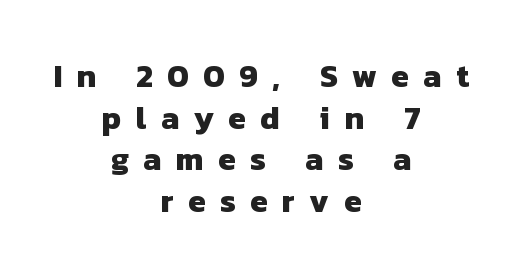
The words here are not underlined. The characters display no serif detailing; their extremities are plain. Someone cranked the tracking dial way up on this one. Note the varied advance widths — an 'i' is clearly narrower than an 'm'. Neither beginnings nor endings align; midpoints do.
